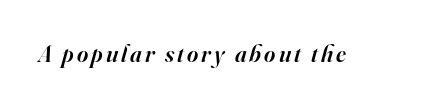
{"italic": "yes", "lean": "right", "slant_degrees": 16, "bold": "semi", "underline": "no", "glyph_px": 24}
